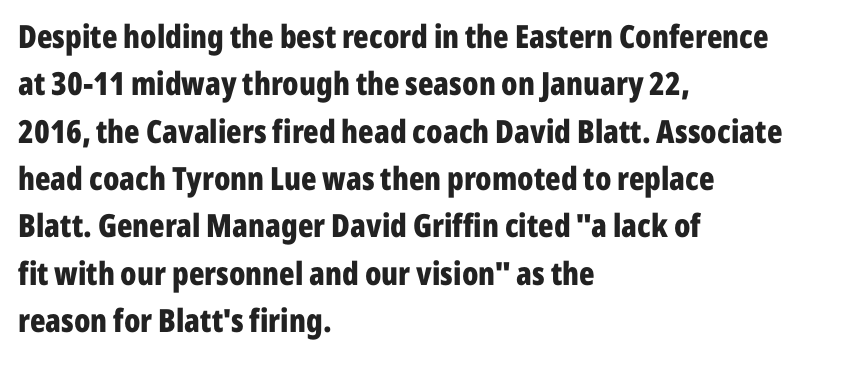
{"serif": "no", "italic": "no", "bold": "yes", "weight": "bold", "width": "condensed", "stroke_contrast": "low", "x_height": "medium", "monospaced": "no", "underline": "no", "align": "left", "line_spacing": "normal", "line_spacing_ratio": 1.48, "letter_spacing": "normal", "letter_spacing_em": 0.0, "glyph_px": 32}
